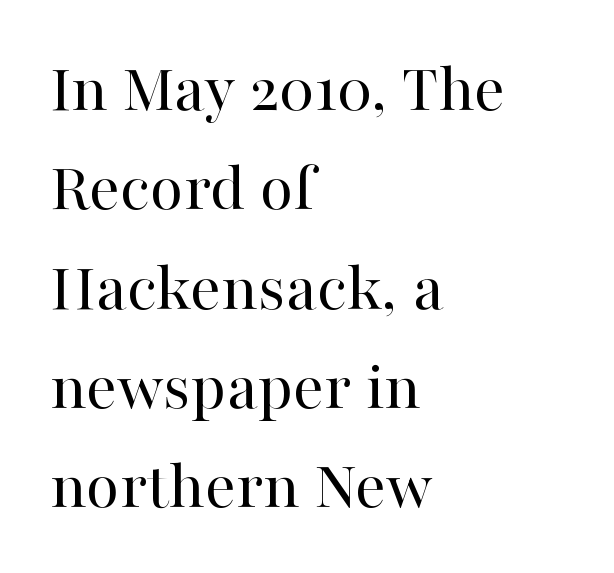
{"serif": "yes", "italic": "no", "bold": "no", "weight": "regular", "width": "normal", "stroke_contrast": "high", "x_height": "medium", "monospaced": "no", "underline": "no", "align": "left", "line_spacing": "normal", "line_spacing_ratio": 1.44, "letter_spacing": "normal", "letter_spacing_em": 0.0, "glyph_px": 69}
